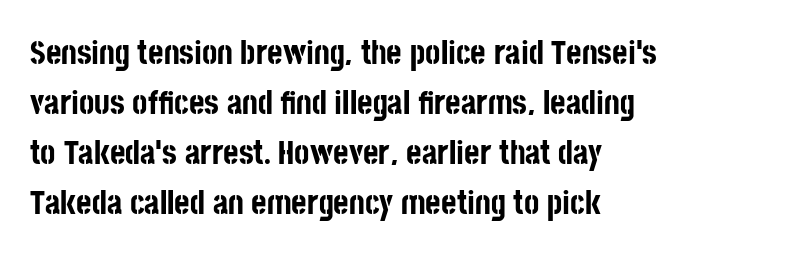
Q: Is the text bold? A: Yes.
Q: Is the text italic (slanted)? A: No, it is upright.
Q: Is the typeface a serif or a sans-serif typeface? A: Sans-serif.
Q: Is the text underlined? A: No.
Q: How is the paragraph aligned? A: Left-aligned.
Q: Is the spacing between letters normal or unusually wide? A: Normal.
Q: Is the spacing between lines tight, normal or loose? A: Normal.
Q: Width (condensed, normal, or wide)? A: Condensed.
Q: Stroke contrast? A: Low.
Q: x-height? A: Large.
Q: Monospaced? A: No.
